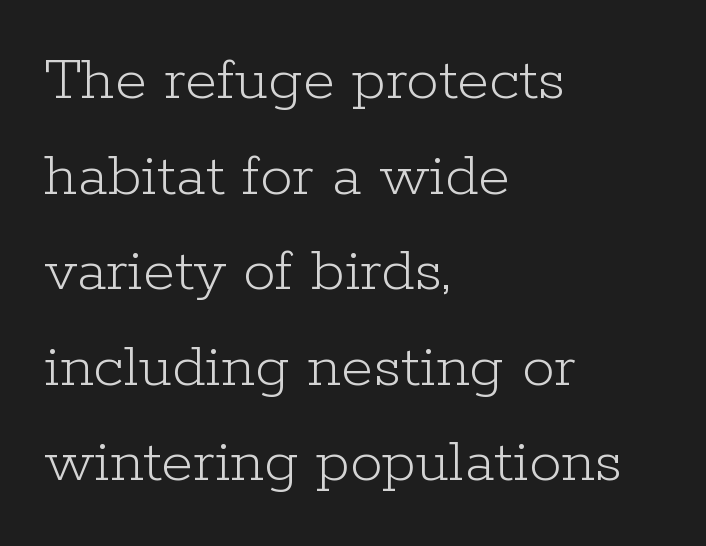
Rendered with straight, roman letterforms. Standard letterfit; no display-style spreading of the glyphs. Each row of text sits above clean, open space. Unlike a clean sans, this face finishes its strokes with serifs.
